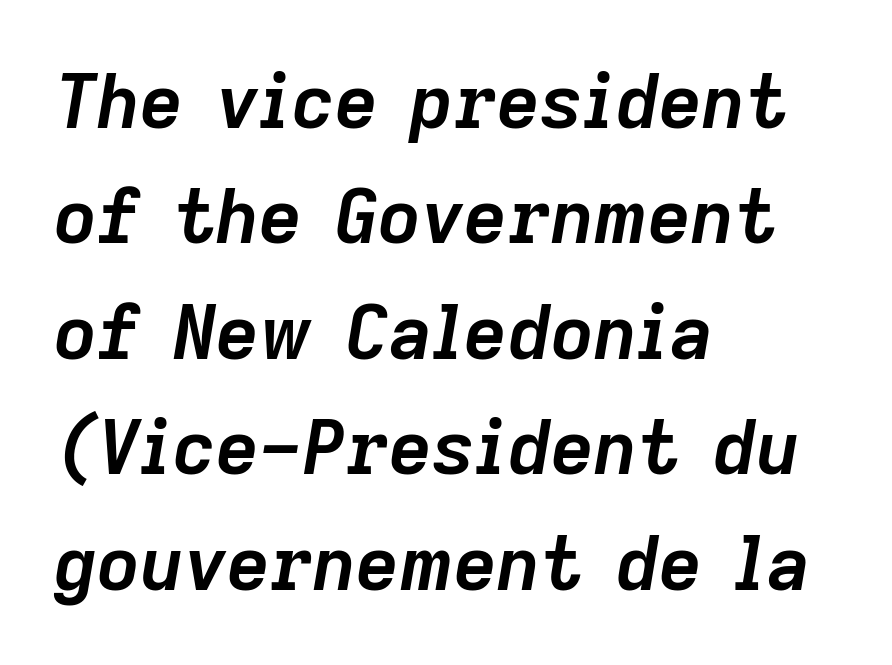
Q: Is the text bold? A: Yes.
Q: Is the text italic (slanted)? A: Yes, it leans right by about 9 degrees.
Q: Is the text underlined? A: No.
Q: How is the paragraph aligned? A: Left-aligned.
Q: Is the spacing between letters normal or unusually wide? A: Normal.
Q: Is the spacing between lines tight, normal or loose? A: Normal.
Q: Width (condensed, normal, or wide)? A: Normal.
Q: Stroke contrast? A: Low.
Q: x-height? A: Medium.
Q: Monospaced? A: No.
